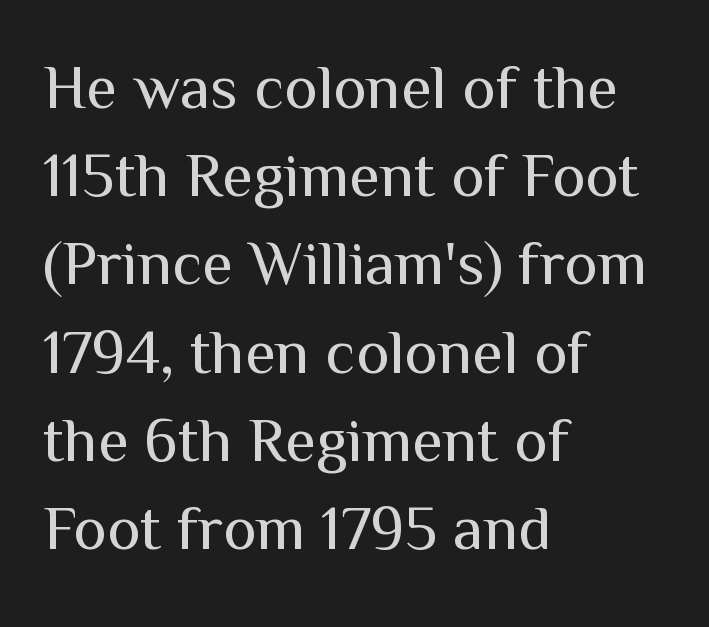
The image shows 63 px regular-weight sans-serif type, upright; set left-aligned, normal line spacing (1.4x), normal letter spacing, not underlined; medium stroke contrast and a medium x-height.
